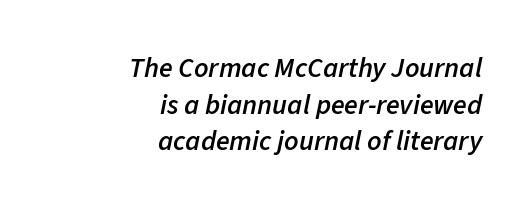
Horizontal bands of white between lines are of average thickness. Does the copy run flush right? Yes — the right margin is perfectly even. The rendering uses natural spacing where letterforms have individual widths. This rendering leaves character spacing at its baseline value. What weight is shown? A semibold, between regular and bold.
